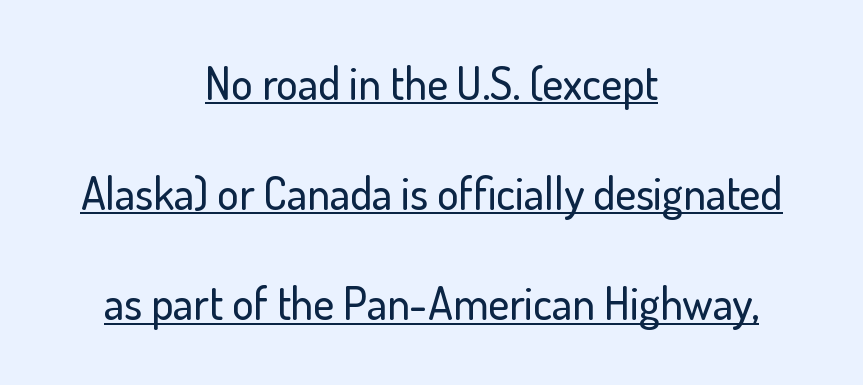
Regarding serifs, this sample does without them. The lettering holds an erect, upright posture throughout. The sample's only ornament is a line tracing under the words. Widely set lines give the paragraph a tall, airy silhouette. The rendering uses natural spacing where letterforms have individual widths. The passage is arranged like a title page — every line centered.
